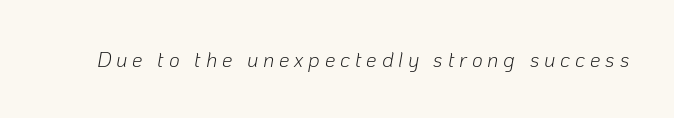
The image shows 21 px text type, italic (leaning right); set unusually wide letter spacing (+0.23 em), not underlined.
